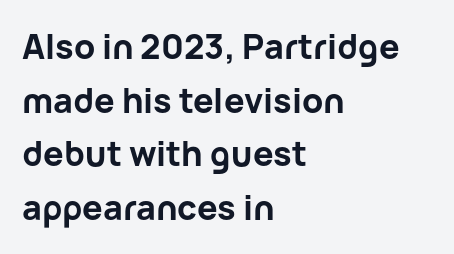
The image shows 34 px bold sans-serif type, upright; set left-aligned, normal line spacing (1.58x), normal letter spacing, not underlined; low stroke contrast and a medium x-height.
